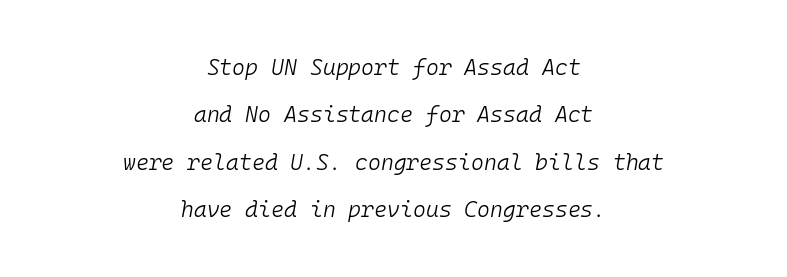
{"italic": "yes", "lean": "right", "slant_degrees": 10, "bold": "no", "underline": "no", "align": "center", "line_spacing": "loose", "line_spacing_ratio": 2.15, "letter_spacing": "normal", "letter_spacing_em": 0.0, "glyph_px": 22}
